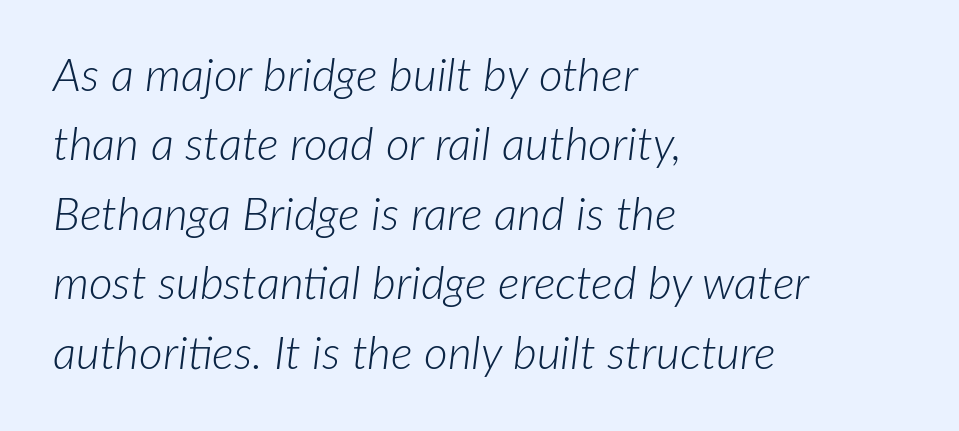
{"italic": "yes", "lean": "right", "slant_degrees": 7, "bold": "no", "weight": "light", "width": "normal", "stroke_contrast": "low", "x_height": "medium", "monospaced": "no", "underline": "no", "align": "left", "line_spacing": "normal", "line_spacing_ratio": 1.51, "letter_spacing": "normal", "letter_spacing_em": 0.0, "glyph_px": 46}
